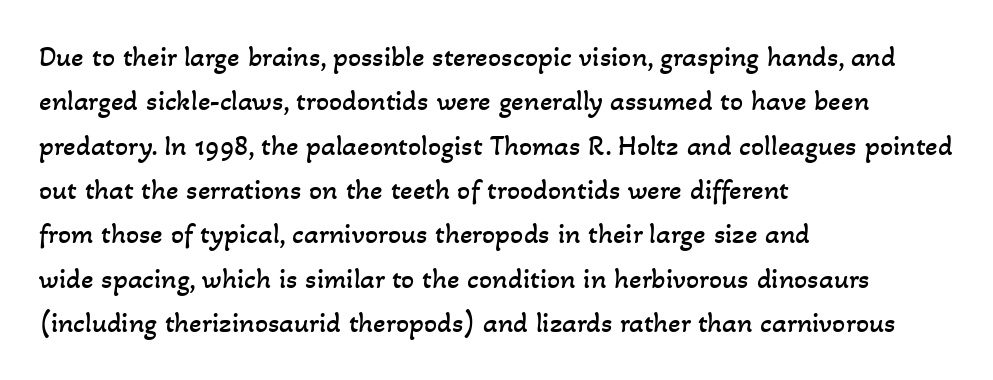
The image shows 29 px regular-weight type; set left-aligned, normal line spacing (1.53x), normal letter spacing, not underlined; low stroke contrast and a small x-height.
